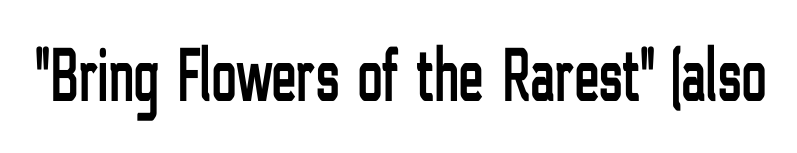
Q: Is the text italic (slanted)? A: No, it is upright.
Q: Is the typeface a serif or a sans-serif typeface? A: Sans-serif.
Q: Is the text underlined? A: No.
Q: Is the spacing between letters normal or unusually wide? A: Normal.
Q: Width (condensed, normal, or wide)? A: Condensed.
Q: Stroke contrast? A: Low.
Q: x-height? A: Medium.
Q: Monospaced? A: No.
